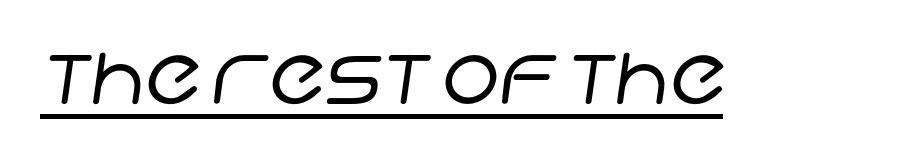
A typesetter would call this proportional, since set widths differ per character. The string is rendered with underlining switched on. Summary of weight: not heavy and not bold. Nope, no serifs anywhere on these letters.
